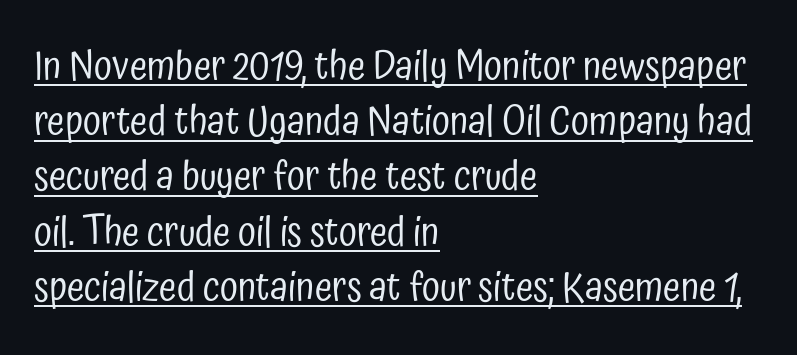
{"serif": "no", "italic": "no", "bold": "no", "weight": "regular", "width": "condensed", "stroke_contrast": "low", "x_height": "medium", "monospaced": "no", "underline": "yes", "align": "left", "line_spacing": "normal", "line_spacing_ratio": 1.38, "letter_spacing": "normal", "letter_spacing_em": 0.0, "glyph_px": 40}
